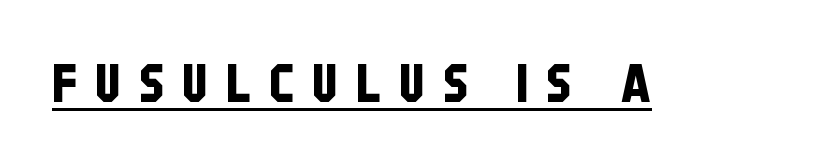
Q: Is the typeface a serif or a sans-serif typeface? A: Sans-serif.
Q: Is the text underlined? A: Yes.
Q: Is the spacing between letters normal or unusually wide? A: Unusually wide.
Q: Width (condensed, normal, or wide)? A: Condensed.
Q: Stroke contrast? A: Low.
Q: x-height? A: Large.
Q: Monospaced? A: No.
